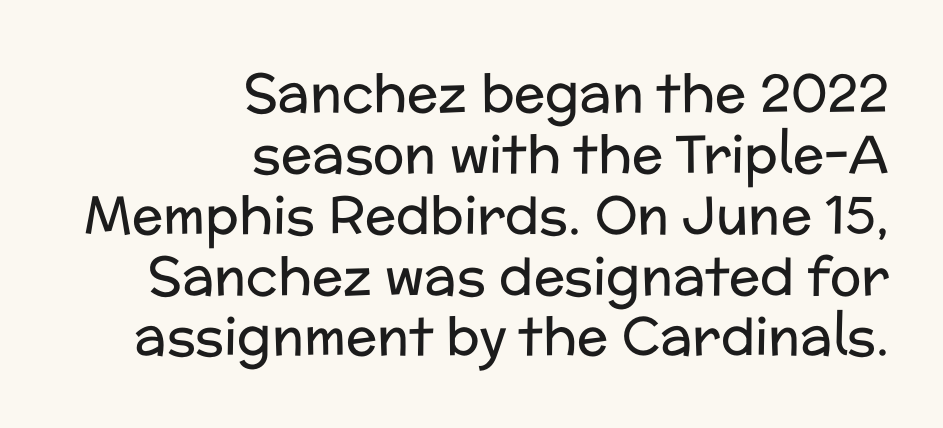
{"serif": "no", "italic": "no", "bold": "no", "weight": "regular", "width": "normal", "stroke_contrast": "low", "x_height": "medium", "monospaced": "no", "underline": "no", "align": "right", "line_spacing_ratio": 1.17, "letter_spacing": "normal", "letter_spacing_em": 0.0, "glyph_px": 52}
